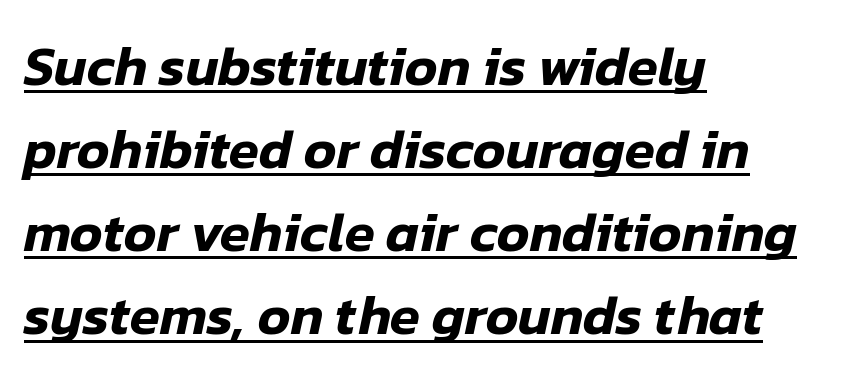
Compared with a centered layout, this one pins lines to the left instead. Line spacing here is normal. The face used here is proportionally spaced, like ordinary book or web type. These lines were composed using italics. Letter spacing: default. The glyphs are accompanied by a horizontal stroke just below them.
